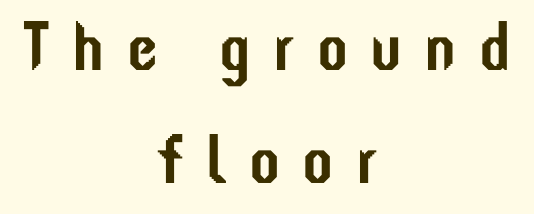
Q: Is the text italic (slanted)? A: No, it is upright.
Q: Is the typeface a serif or a sans-serif typeface? A: Sans-serif.
Q: Is the text underlined? A: No.
Q: How is the paragraph aligned? A: Centered.
Q: Is the spacing between letters normal or unusually wide? A: Unusually wide.
Q: Is the spacing between lines tight, normal or loose? A: Normal.
Q: Width (condensed, normal, or wide)? A: Condensed.
Q: Stroke contrast? A: Low.
Q: x-height? A: Medium.
Q: Monospaced? A: No.
